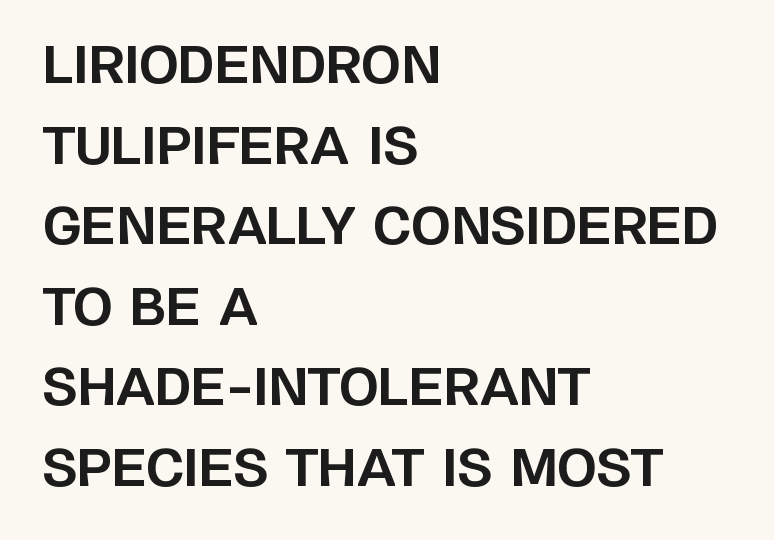
Q: Is the text bold? A: Yes.
Q: Is the text italic (slanted)? A: No, it is upright.
Q: Is the typeface a serif or a sans-serif typeface? A: Sans-serif.
Q: Is the text underlined? A: No.
Q: How is the paragraph aligned? A: Left-aligned.
Q: Is the spacing between letters normal or unusually wide? A: Normal.
Q: Is the spacing between lines tight, normal or loose? A: Normal.
Q: Width (condensed, normal, or wide)? A: Normal.
Q: Stroke contrast? A: Low.
Q: x-height? A: Large.
Q: Monospaced? A: No.
